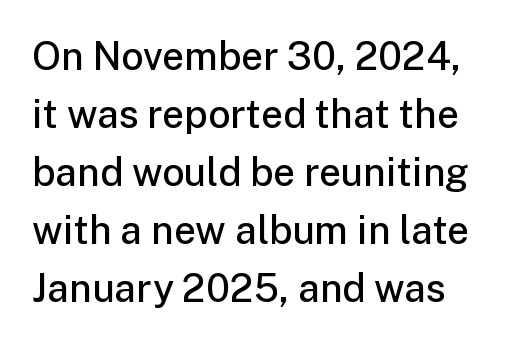
{"serif": "no", "italic": "no", "bold": "semi", "weight": "semibold", "width": "normal", "stroke_contrast": "low", "x_height": "medium", "monospaced": "no", "underline": "no", "line_spacing": "normal", "line_spacing_ratio": 1.49, "letter_spacing": "normal", "letter_spacing_em": 0.0, "glyph_px": 39}
